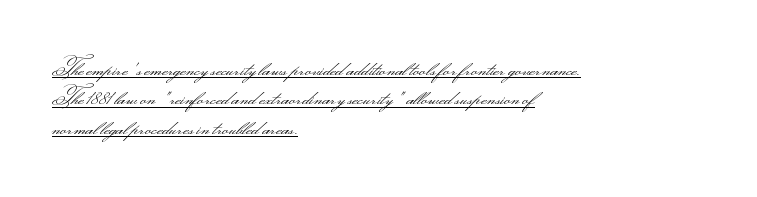
The rows are spaced the way most documents space them. Compared with a centered layout, this one pins lines to the left instead. Does a line run under the words? Yes, clearly. Is the type heavy? It reads as light-to-regular instead.
